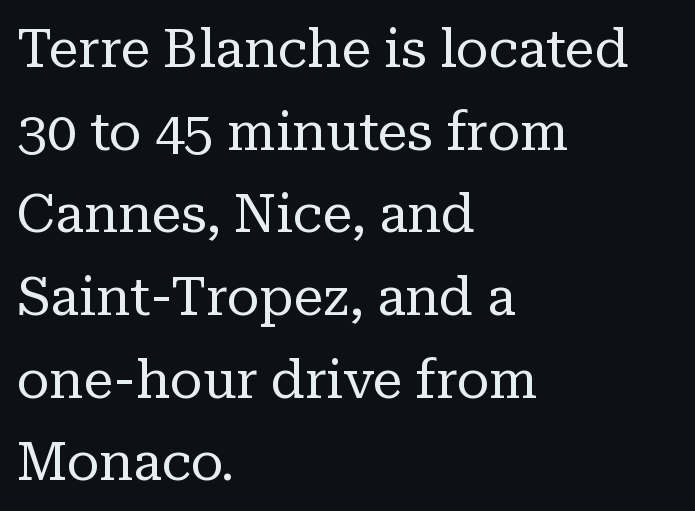
The image shows 53 px regular-weight serif type, upright; set left-aligned, normal line spacing (1.56x), normal letter spacing, not underlined; low stroke contrast and a medium x-height.
